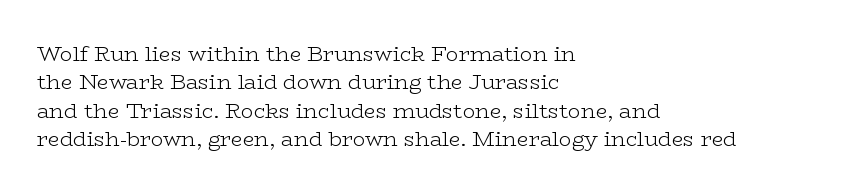
{"italic": "no", "bold": "no", "underline": "no", "align": "left", "line_spacing": "normal", "line_spacing_ratio": 1.35, "letter_spacing": "normal", "letter_spacing_em": 0.0, "glyph_px": 21}
